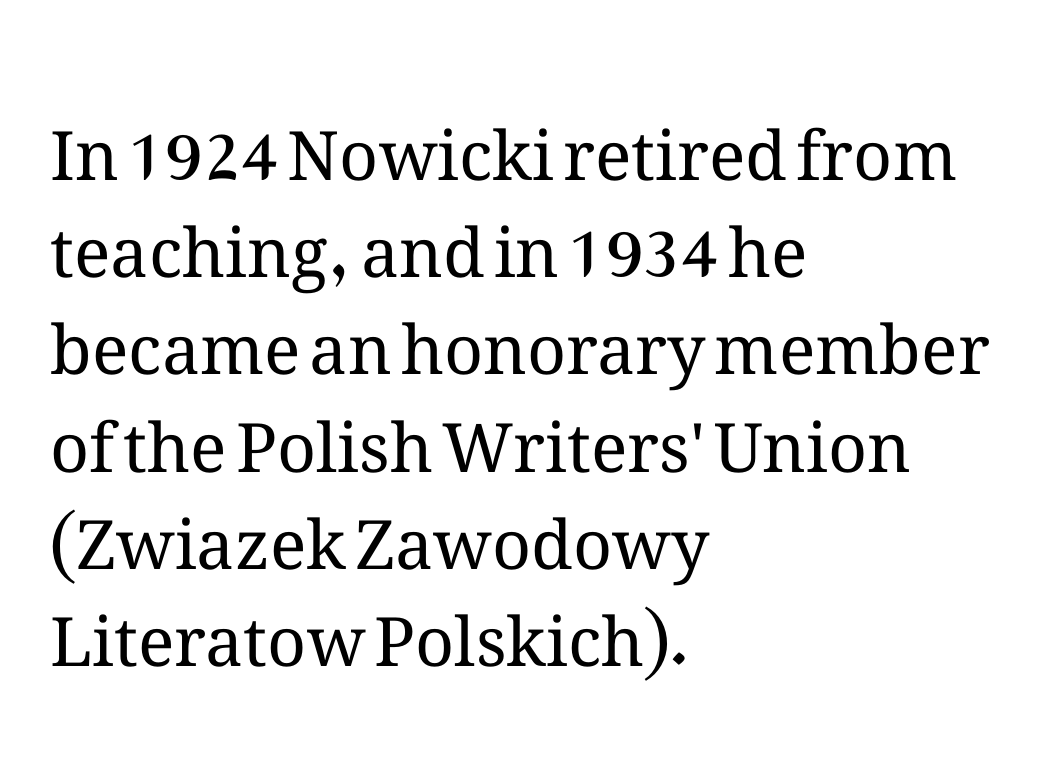
Honestly, the row spacing looks completely unremarkable. The passage shown is not bold in any degree. Casual observation: everything's shoved over to the left. Tall strokes in this sample are plumb rather than angled. The space beneath each line is pristine and unruled.
